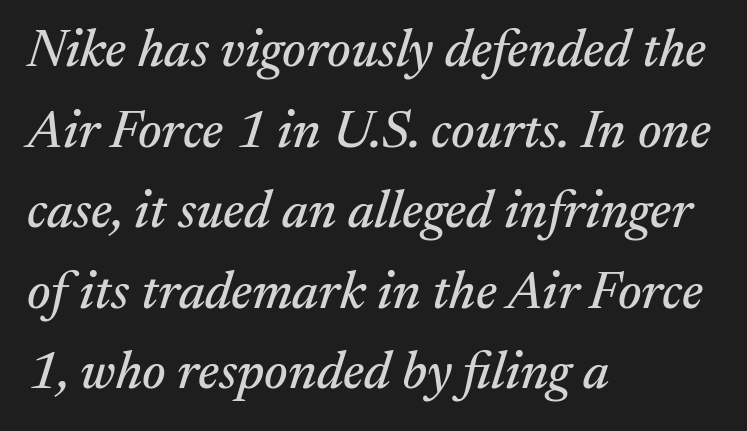
Q: Is the text italic (slanted)? A: Yes, it leans right by about 17 degrees.
Q: Is the typeface a serif or a sans-serif typeface? A: Serif.
Q: Is the text underlined? A: No.
Q: How is the paragraph aligned? A: Left-aligned.
Q: Is the spacing between letters normal or unusually wide? A: Normal.
Q: Is the spacing between lines tight, normal or loose? A: Normal.
Q: Width (condensed, normal, or wide)? A: Normal.
Q: Stroke contrast? A: Medium.
Q: x-height? A: Medium.
Q: Monospaced? A: No.
